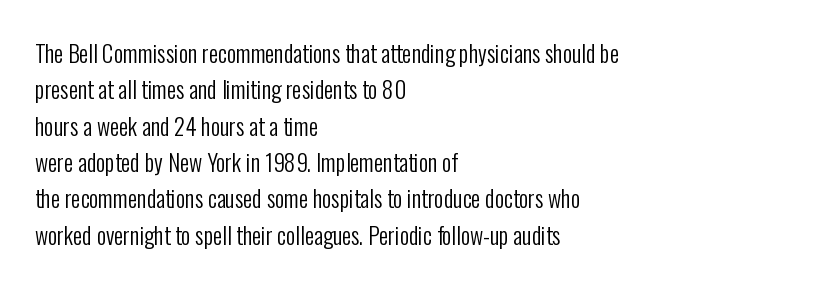
The image shows 23 px text type, upright; set left-aligned, normal line spacing (1.58x), normal letter spacing, not underlined.
